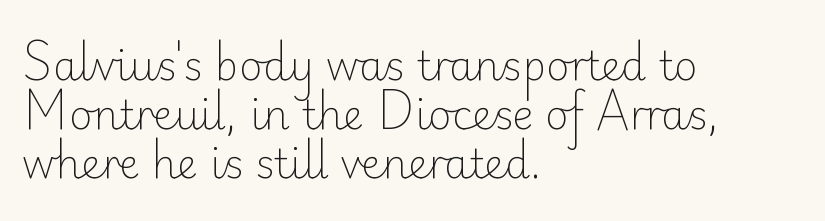
Q: Is the text bold? A: No.
Q: Is the text italic (slanted)? A: No, it is upright.
Q: Is the typeface a serif or a sans-serif typeface? A: Sans-serif.
Q: Is the text underlined? A: No.
Q: How is the paragraph aligned? A: Left-aligned.
Q: Is the spacing between letters normal or unusually wide? A: Normal.
Q: Width (condensed, normal, or wide)? A: Normal.
Q: Stroke contrast? A: Low.
Q: x-height? A: Small.
Q: Monospaced? A: No.
